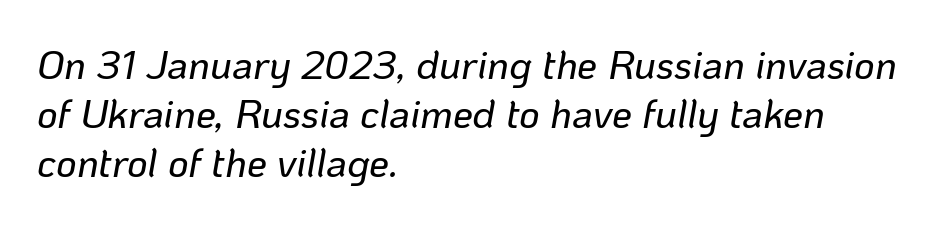
Q: Is the text italic (slanted)? A: Yes, it leans right by about 10 degrees.
Q: Is the text underlined? A: No.
Q: How is the paragraph aligned? A: Left-aligned.
Q: Is the spacing between letters normal or unusually wide? A: Normal.
Q: Width (condensed, normal, or wide)? A: Normal.
Q: Stroke contrast? A: Low.
Q: x-height? A: Medium.
Q: Monospaced? A: No.
